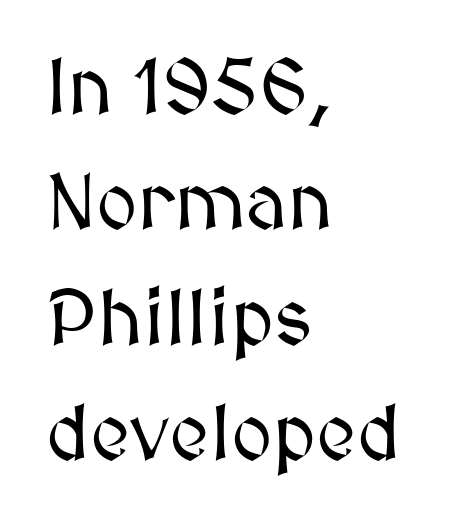
The image shows 79 px text type, upright; set left-aligned, normal line spacing (1.46x), normal letter spacing, not underlined; medium stroke contrast and a medium x-height.
